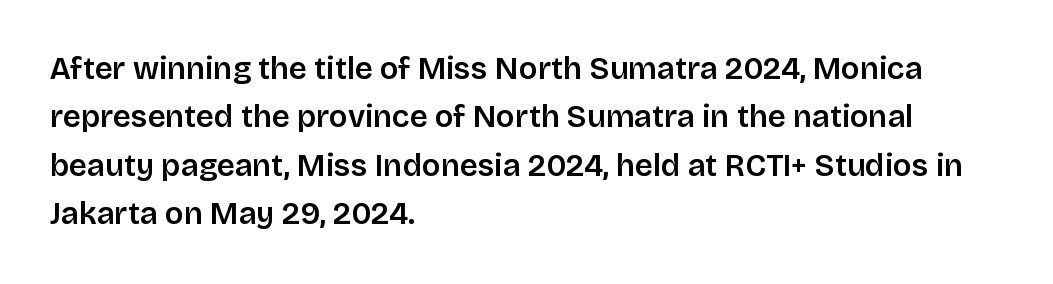
{"serif": "no", "italic": "no", "width": "normal", "stroke_contrast": "low", "x_height": "large", "monospaced": "no", "underline": "no", "align": "left", "line_spacing": "normal", "line_spacing_ratio": 1.56, "letter_spacing": "normal", "letter_spacing_em": 0.0, "glyph_px": 31}
